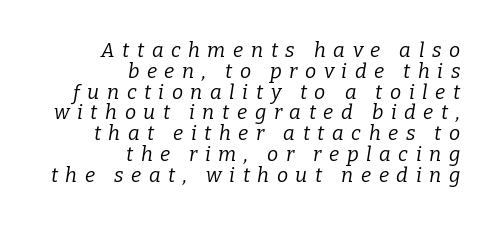
The image shows 20 px text type, italic (leaning right); set right-aligned, tight line spacing (1.04x), unusually wide letter spacing (+0.38 em), not underlined.
